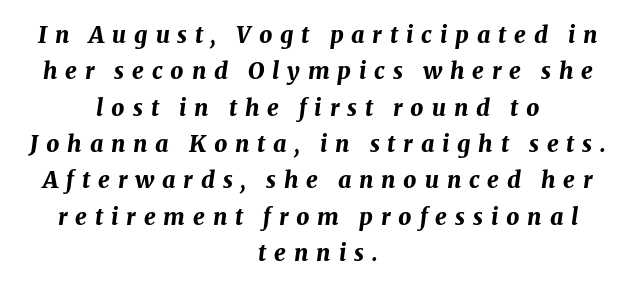
{"italic": "yes", "lean": "right", "slant_degrees": 8, "bold": "yes", "underline": "no", "align": "center", "line_spacing": "normal", "line_spacing_ratio": 1.58, "letter_spacing": "wide", "letter_spacing_em": 0.34, "glyph_px": 23}
